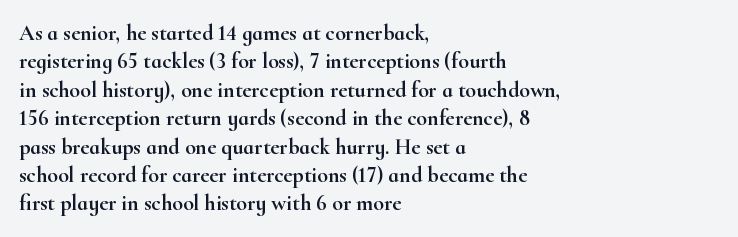
{"italic": "no", "underline": "no", "align": "left", "line_spacing": "normal", "line_spacing_ratio": 1.29, "letter_spacing": "normal", "letter_spacing_em": 0.0, "glyph_px": 22}
